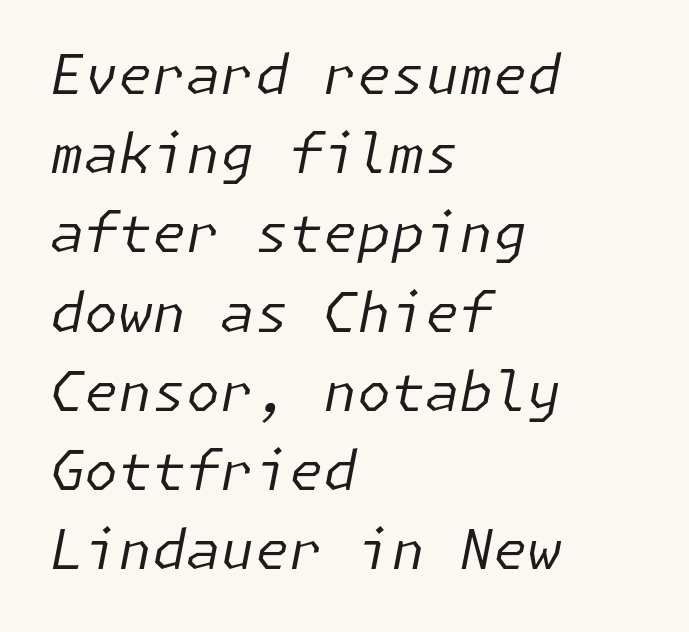
{"italic": "yes", "lean": "right", "slant_degrees": 11, "bold": "no", "weight": "regular", "width": "normal", "stroke_contrast": "low", "x_height": "medium", "underline": "no", "align": "left", "line_spacing": "normal", "line_spacing_ratio": 1.44, "letter_spacing": "normal", "letter_spacing_em": 0.0, "glyph_px": 55}
